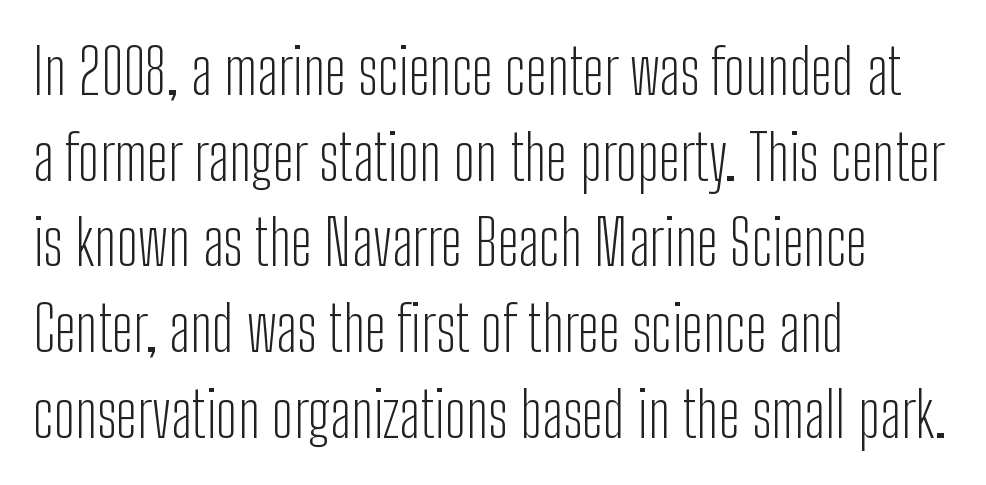
{"serif": "no", "italic": "no", "bold": "no", "weight": "light", "width": "condensed", "stroke_contrast": "low", "x_height": "medium", "monospaced": "no", "underline": "no", "align": "left", "line_spacing": "normal", "line_spacing_ratio": 1.36, "letter_spacing": "normal", "letter_spacing_em": 0.0, "glyph_px": 63}
